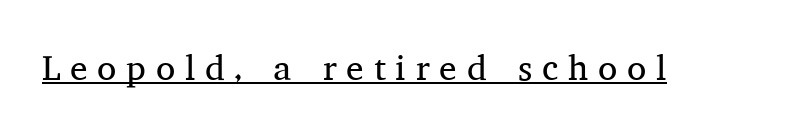
Notice how a bar underscores the lettering throughout. Spacing between characters has been opened up far beyond the box default. A typesetter would call this proportional, since set widths differ per character. If you drew a line through each stem, it would be perfectly vertical. Vertical stems look standard width or narrower in stroke. Look at the bottom of the vertical strokes: they flare into serifs here.
